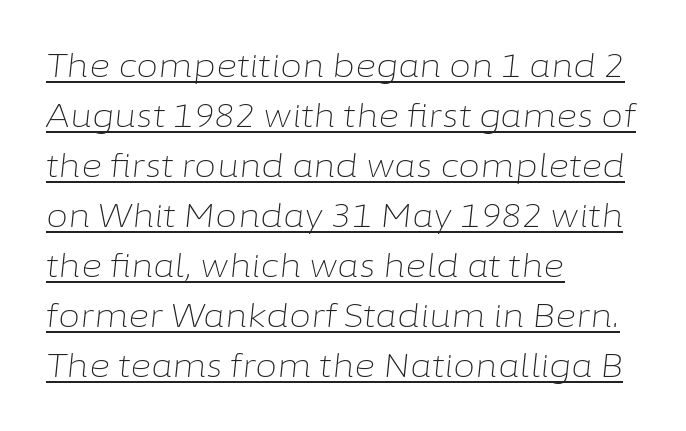
The image shows 32 px light type, italic (leaning right); set left-aligned, normal line spacing (1.56x), normal letter spacing, underlined; low stroke contrast and a medium x-height.
